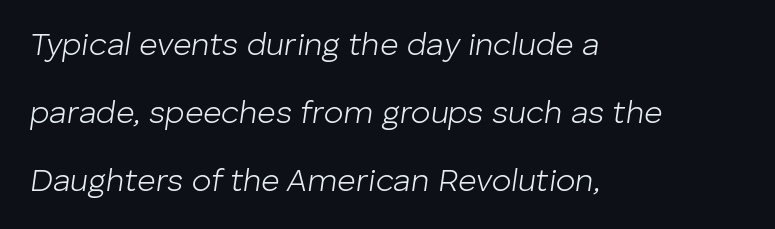
{"italic": "yes", "lean": "right", "slant_degrees": 8, "bold": "no", "weight": "light", "width": "normal", "stroke_contrast": "low", "x_height": "medium", "monospaced": "no", "underline": "no", "align": "left", "line_spacing": "loose", "line_spacing_ratio": 2.12, "letter_spacing": "normal", "letter_spacing_em": 0.0, "glyph_px": 32}
